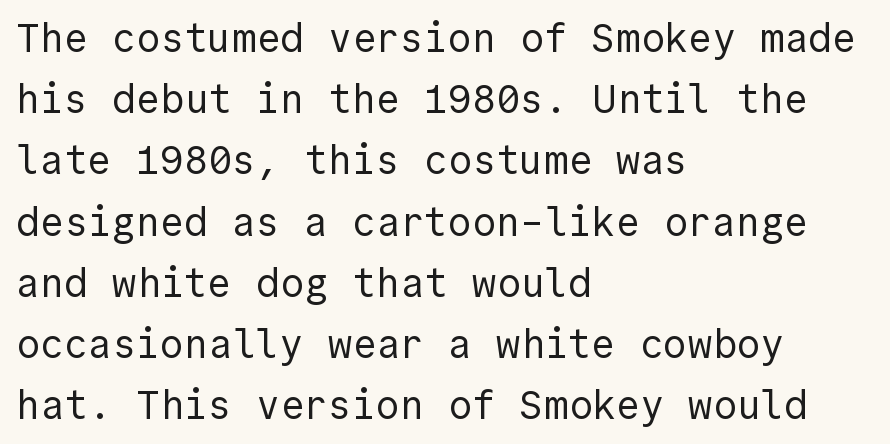
Is the stroke heavy? The answer is a plain regular-or-lighter. Horizontal alignment here is leftward, the default for most running prose. Ascenders rise straight up at ninety degrees. Has an underline been added? It has not.
